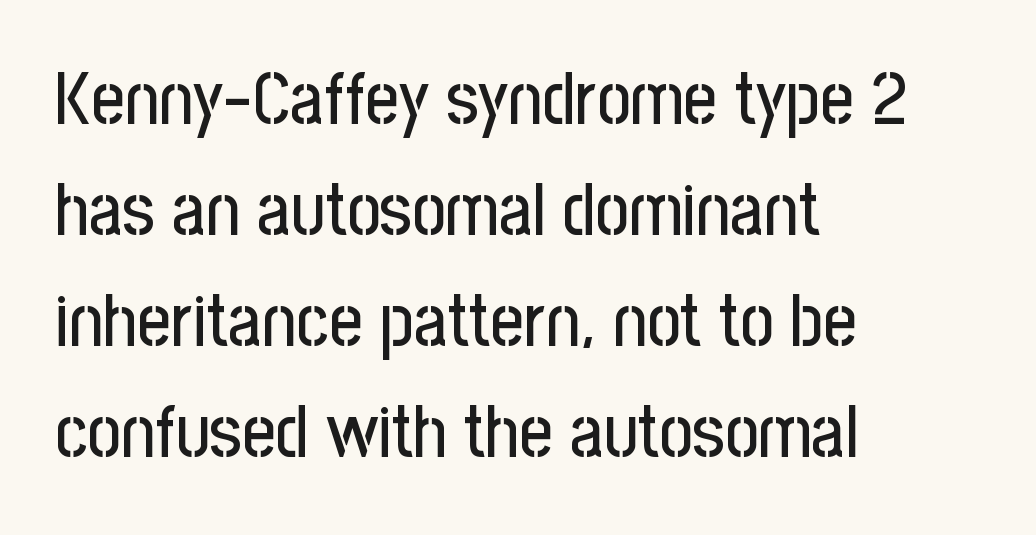
The image shows 73 px condensed sans-serif type, upright; set left-aligned, normal line spacing (1.52x), normal letter spacing, not underlined; low stroke contrast and a medium x-height.
